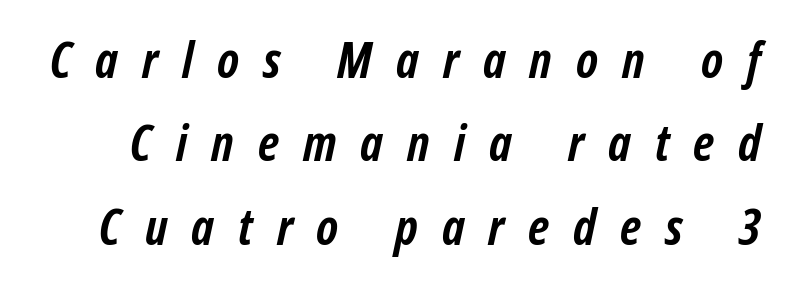
Letter spacing: wide. No word sits above an underline. The strokes are fattened all the way to bold. Each letter keeps its own natural width here, so spacing adapts to shape. Rendered with sloped, italic letterforms. The rendering uses a moderate line-height, typical for paragraphs.
